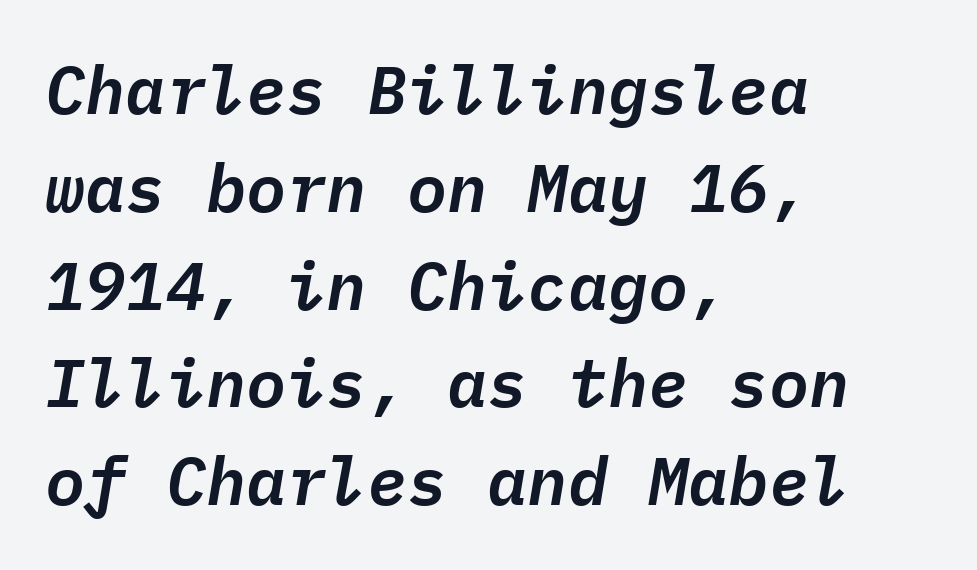
The image shows 67 px text type, italic (leaning right), monospaced; set left-aligned, normal line spacing (1.46x), normal letter spacing, not underlined; low stroke contrast and a medium x-height.
